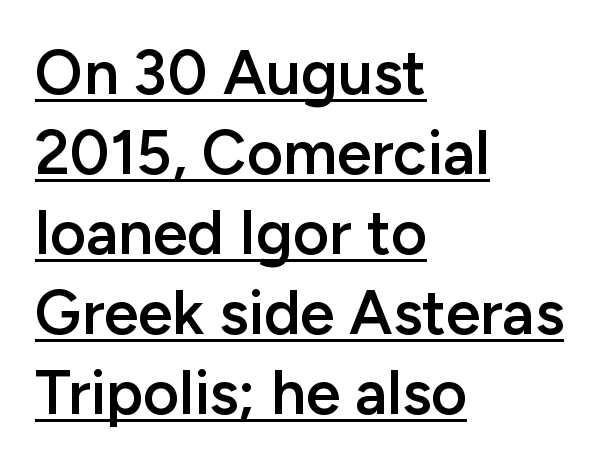
The image shows 62 px semibold sans-serif type, upright; set left-aligned, normal line spacing (1.29x), normal letter spacing, underlined; low stroke contrast and a medium x-height.
